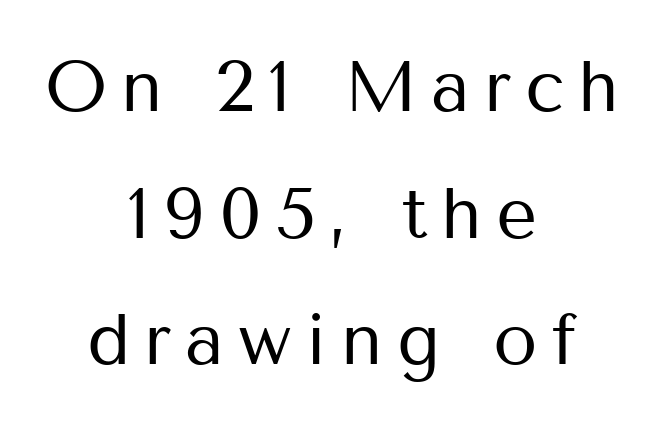
Q: Is the text bold? A: No.
Q: Is the text italic (slanted)? A: No, it is upright.
Q: Is the typeface a serif or a sans-serif typeface? A: Sans-serif.
Q: Is the text underlined? A: No.
Q: How is the paragraph aligned? A: Centered.
Q: Width (condensed, normal, or wide)? A: Normal.
Q: Stroke contrast? A: Medium.
Q: x-height? A: Medium.
Q: Monospaced? A: No.
